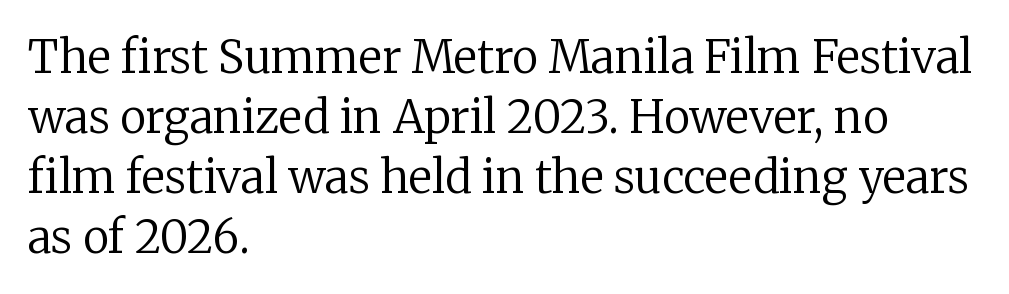
{"serif": "yes", "italic": "no", "bold": "no", "weight": "regular", "width": "normal", "stroke_contrast": "low", "x_height": "medium", "monospaced": "no", "underline": "no", "align": "left", "line_spacing": "normal", "line_spacing_ratio": 1.33, "letter_spacing": "normal", "letter_spacing_em": 0.0, "glyph_px": 45}
